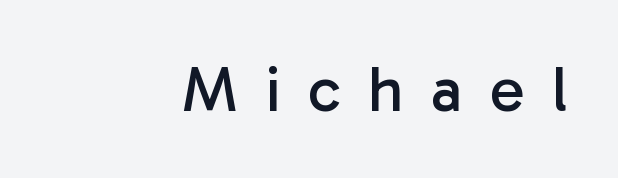
The image shows 64 px regular-weight sans-serif type, upright; set right-aligned, unusually wide letter spacing (+0.43 em), not underlined; low stroke contrast and a medium x-height.
